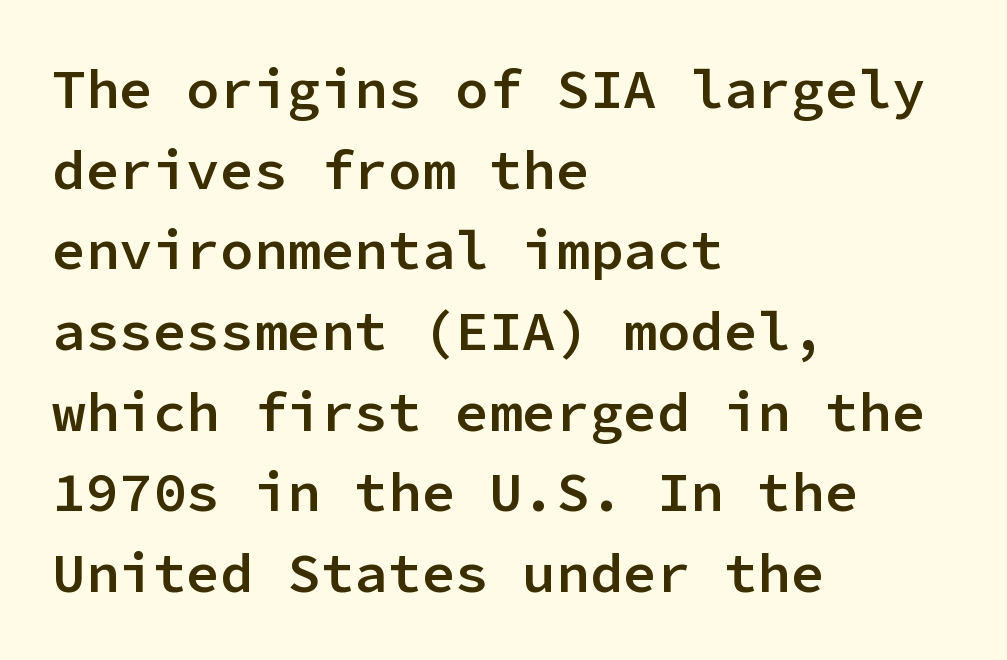
{"serif": "no", "italic": "no", "bold": "semi", "weight": "semibold", "width": "normal", "stroke_contrast": "low", "x_height": "medium", "monospaced": "yes", "underline": "no", "align": "left", "line_spacing": "normal", "line_spacing_ratio": 1.44, "letter_spacing": "normal", "letter_spacing_em": 0.0, "glyph_px": 56}
